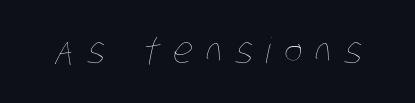
Q: Is the text bold? A: No.
Q: Is the text underlined? A: No.
Q: Is the spacing between letters normal or unusually wide? A: Unusually wide.
Q: Width (condensed, normal, or wide)? A: Condensed.
Q: Stroke contrast? A: Low.
Q: x-height? A: Large.
Q: Monospaced? A: No.
